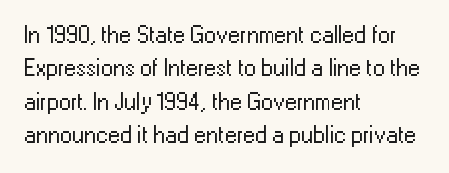
The image shows 24 px text type, upright; set left-aligned, normal line spacing (1.39x), normal letter spacing, not underlined.
